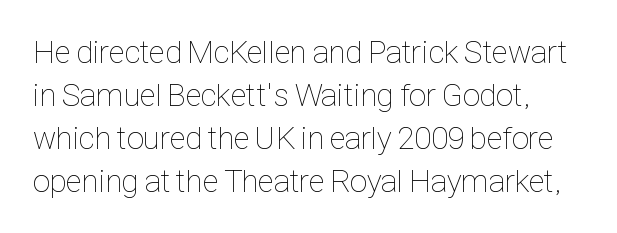
The image shows 32 px thin, condensed type, upright; set normal line spacing (1.34x), normal letter spacing, not underlined; low stroke contrast and a medium x-height.
